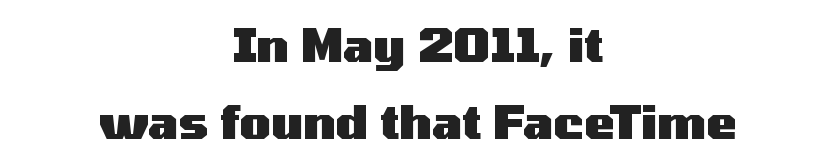
Q: Is the text bold? A: Yes.
Q: Is the text italic (slanted)? A: No, it is upright.
Q: Is the typeface a serif or a sans-serif typeface? A: Sans-serif.
Q: Is the text underlined? A: No.
Q: How is the paragraph aligned? A: Centered.
Q: Is the spacing between letters normal or unusually wide? A: Normal.
Q: Is the spacing between lines tight, normal or loose? A: Normal.
Q: Width (condensed, normal, or wide)? A: Wide.
Q: Stroke contrast? A: Medium.
Q: x-height? A: Medium.
Q: Monospaced? A: No.
